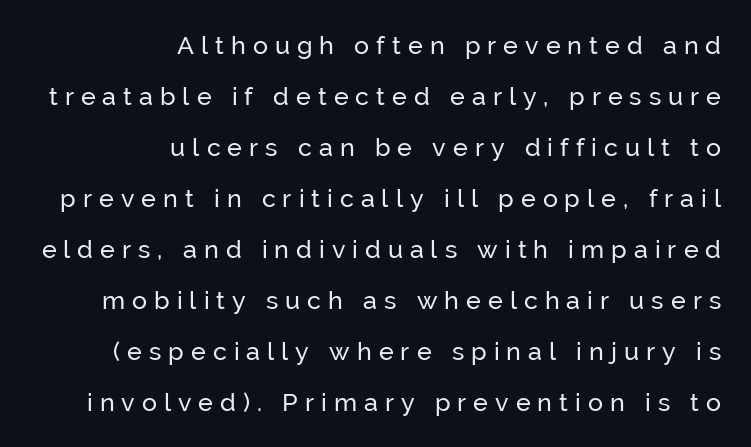
The image shows 25 px text type, upright; set right-aligned, loose line spacing (2.04x), unusually wide letter spacing (+0.28 em), not underlined.
